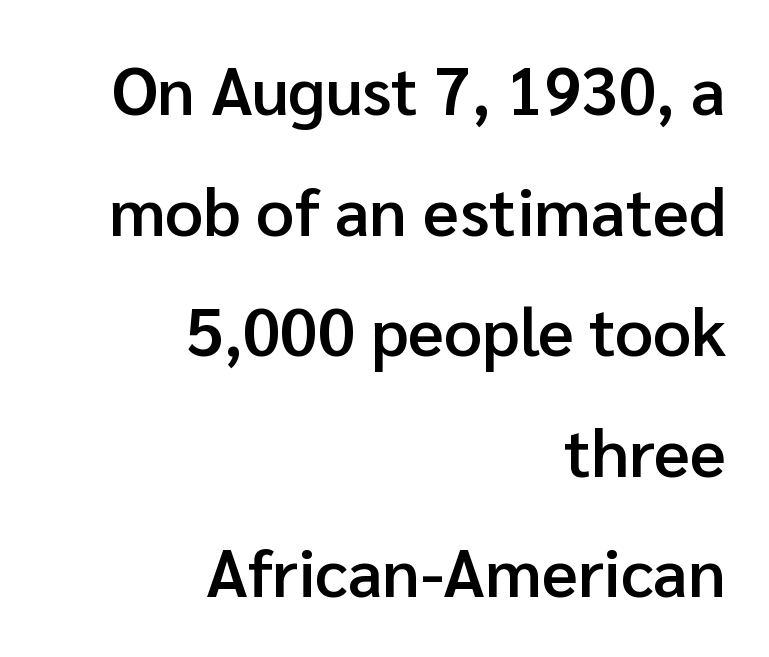
The image shows 67 px semibold sans-serif type, upright; set right-aligned, line spacing 1.8x, normal letter spacing, not underlined; low stroke contrast and a medium x-height.
